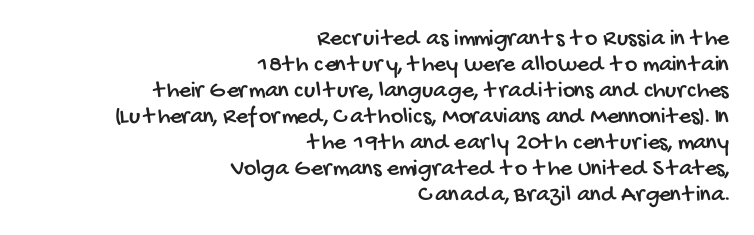
Nobody touched the tracking dial on this one. Cramped leading. Short and long lines alike share a common ending point at right. The baseline area is clear.
